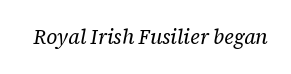
Q: Is the text bold? A: No.
Q: Is the text italic (slanted)? A: Yes, it leans right by about 12 degrees.
Q: Is the text underlined? A: No.
Q: Is the spacing between letters normal or unusually wide? A: Normal.
